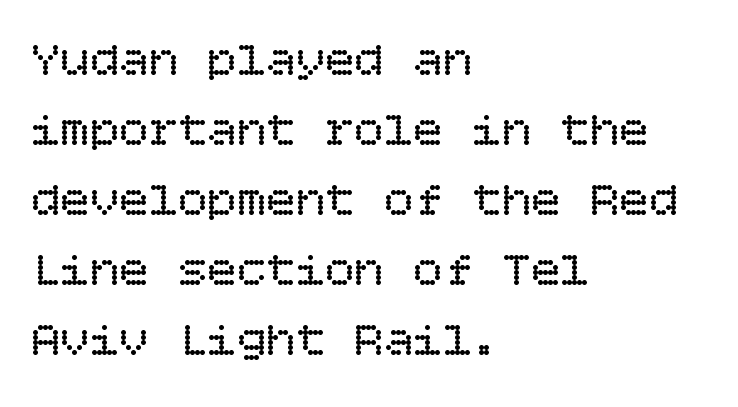
A bare baseline throughout the passage. Glyph-to-glyph distance matches everyday printed text. Upright lettering throughout. Think standard paragraph weight, or any step lighter than that.
